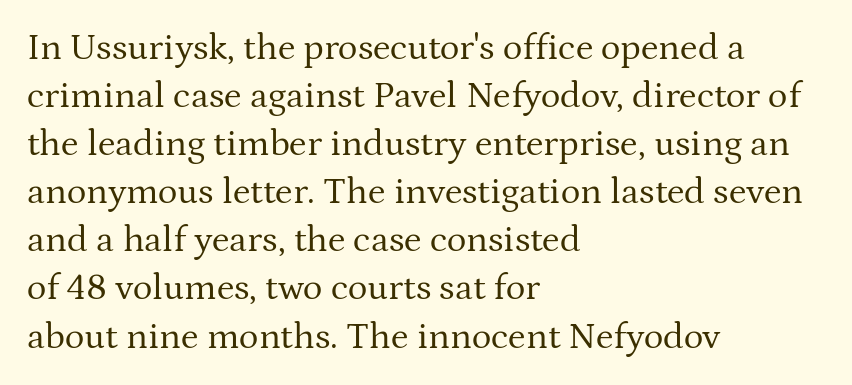
Line beginnings align vertically; line endings do not. Beneath every word, the page is bare. Evenly set lines give the paragraph a standard silhouette. Stems and bowls with no extra thickness — not bold.
